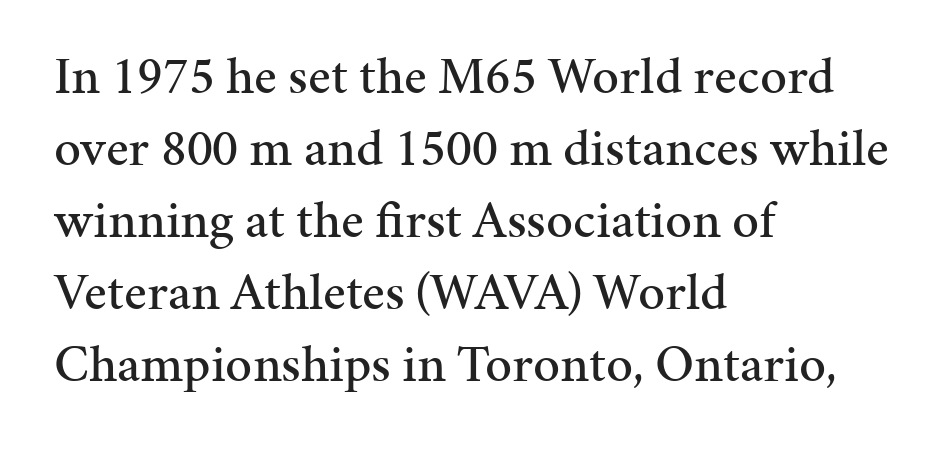
{"serif": "yes", "italic": "no", "width": "normal", "stroke_contrast": "medium", "x_height": "medium", "monospaced": "no", "underline": "no", "align": "left", "line_spacing": "normal", "line_spacing_ratio": 1.36, "letter_spacing": "normal", "letter_spacing_em": 0.0, "glyph_px": 53}
